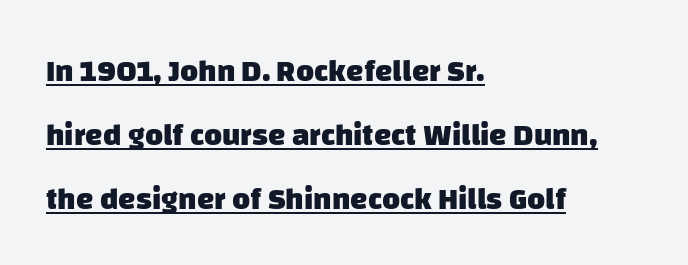
Q: Is the text bold? A: Yes.
Q: Is the typeface a serif or a sans-serif typeface? A: Sans-serif.
Q: Is the text underlined? A: Yes.
Q: How is the paragraph aligned? A: Left-aligned.
Q: Is the spacing between letters normal or unusually wide? A: Normal.
Q: Is the spacing between lines tight, normal or loose? A: Loose.
Q: Width (condensed, normal, or wide)? A: Normal.
Q: Stroke contrast? A: Low.
Q: x-height? A: Large.
Q: Monospaced? A: No.
